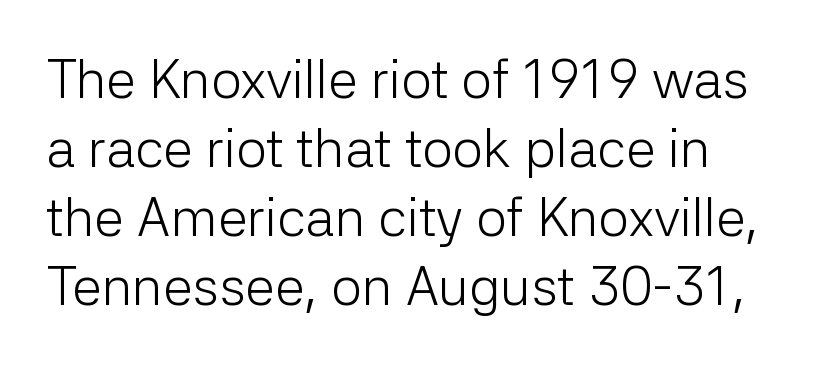
The image shows 54 px light sans-serif type, upright; set normal line spacing (1.28x), normal letter spacing, not underlined; low stroke contrast and a medium x-height.
